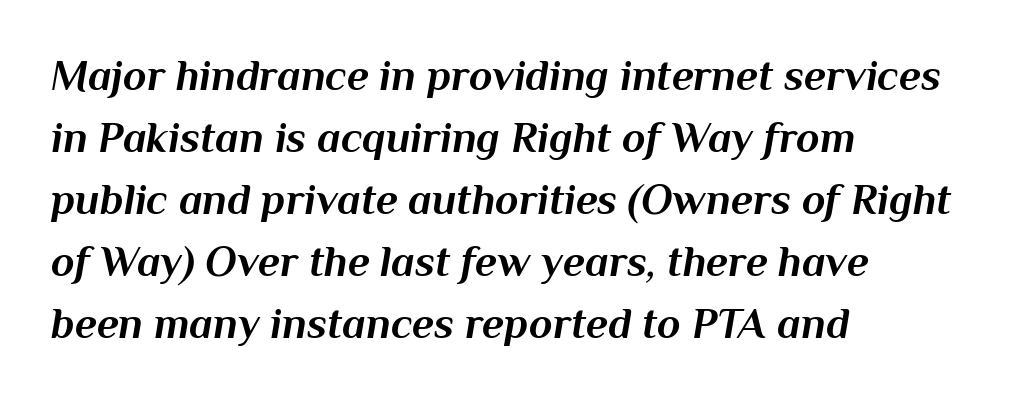
The image shows 43 px bold type, italic (leaning right); set left-aligned, normal line spacing (1.44x), normal letter spacing, not underlined; medium stroke contrast and a medium x-height.
